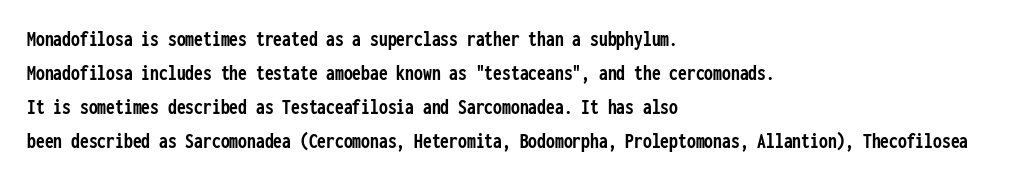
{"italic": "no", "bold": "yes", "underline": "no", "align": "left", "line_spacing": "normal", "line_spacing_ratio": 1.55, "letter_spacing": "normal", "letter_spacing_em": 0.0, "glyph_px": 22}
